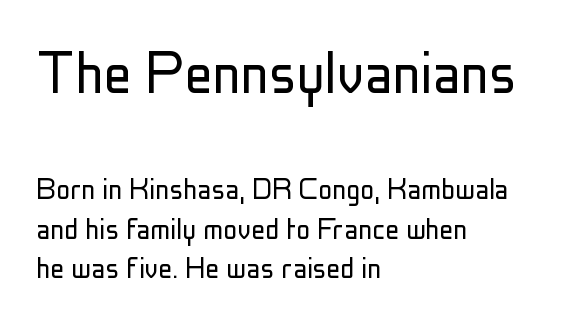
{"serif": "no", "italic": "no", "bold": "no", "weight": "light", "width": "condensed", "stroke_contrast": "low", "x_height": "medium", "monospaced": "no", "underline": "no", "align": "left", "line_spacing": "tight", "line_spacing_ratio": 1.12, "letter_spacing": "normal", "letter_spacing_em": 0.0, "larger_block": "first", "size_ratio": 2.0, "glyph_px": 70}
